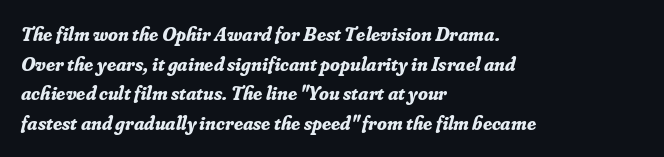
Q: Is the text bold? A: Yes.
Q: Is the text italic (slanted)? A: Yes, it leans right by about 16 degrees.
Q: Is the text underlined? A: No.
Q: How is the paragraph aligned? A: Left-aligned.
Q: Is the spacing between letters normal or unusually wide? A: Normal.
Q: Is the spacing between lines tight, normal or loose? A: Normal.
